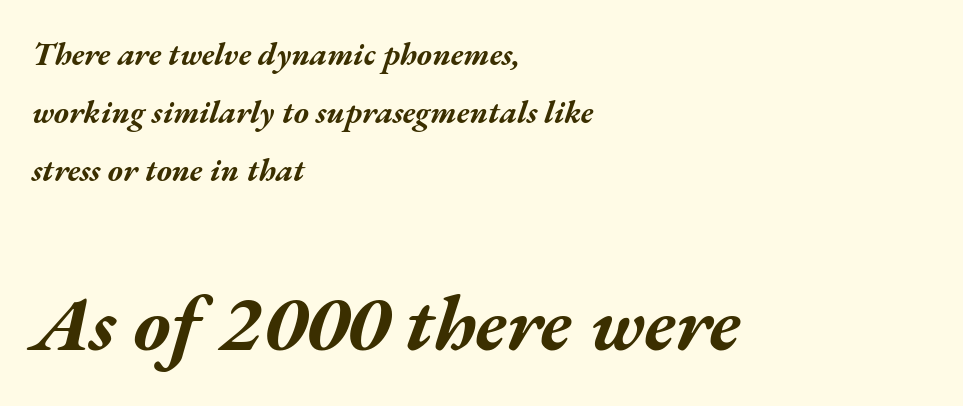
{"italic": "yes", "lean": "right", "slant_degrees": 17, "bold": "yes", "weight": "bold", "width": "wide", "stroke_contrast": "medium", "x_height": "medium", "monospaced": "no", "underline": "no", "align": "left", "line_spacing_ratio": 1.82, "letter_spacing": "normal", "letter_spacing_em": 0.0, "larger_block": "second", "size_ratio": 2.47, "glyph_px": 79}
